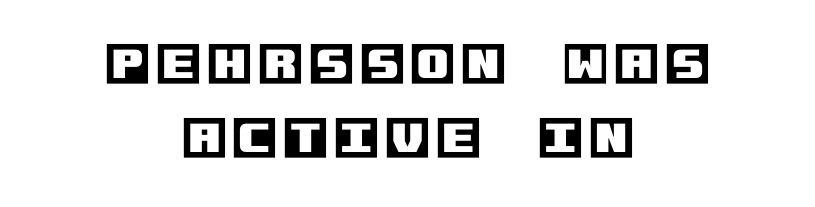
{"italic": "no", "width": "normal", "x_height": "large", "underline": "no", "align": "center", "line_spacing": "normal", "line_spacing_ratio": 1.61, "glyph_px": 46}
